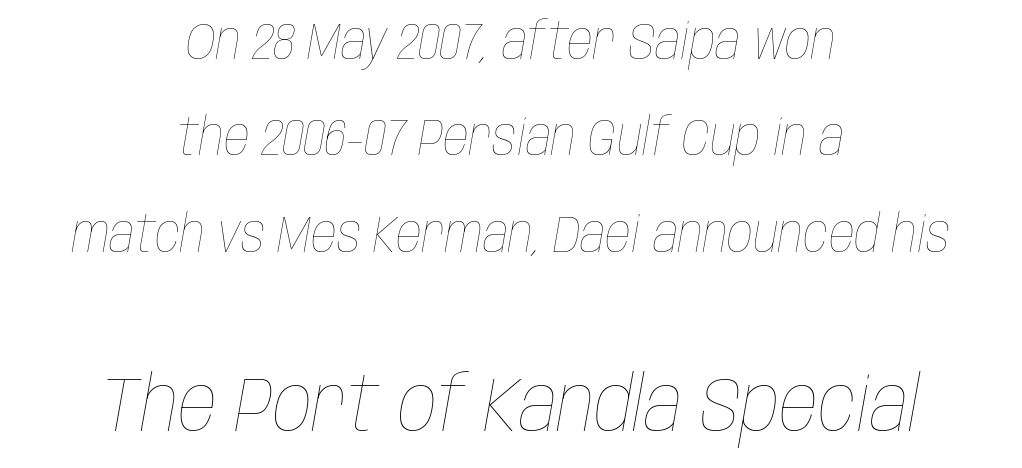
Q: Is the text bold? A: No.
Q: Is the text italic (slanted)? A: Yes, it leans right by about 10 degrees.
Q: Is the text underlined? A: No.
Q: How is the paragraph aligned? A: Centered.
Q: Is the spacing between letters normal or unusually wide? A: Normal.
Q: Which block of text is set in a larger size, the first (top) or the second (bottom)? A: The second (bottom) one.
Q: Width (condensed, normal, or wide)? A: Condensed.
Q: Stroke contrast? A: Low.
Q: x-height? A: Large.
Q: Monospaced? A: No.
